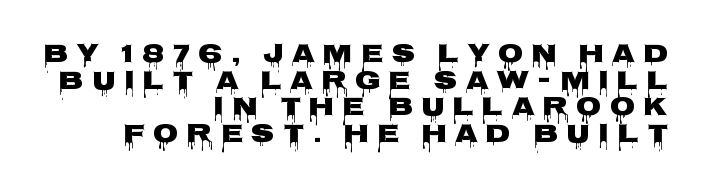
Q: Is the text bold? A: Yes.
Q: Is the text italic (slanted)? A: No, it is upright.
Q: Is the text underlined? A: No.
Q: How is the paragraph aligned? A: Right-aligned.
Q: Is the spacing between letters normal or unusually wide? A: Unusually wide.
Q: Is the spacing between lines tight, normal or loose? A: Tight.
